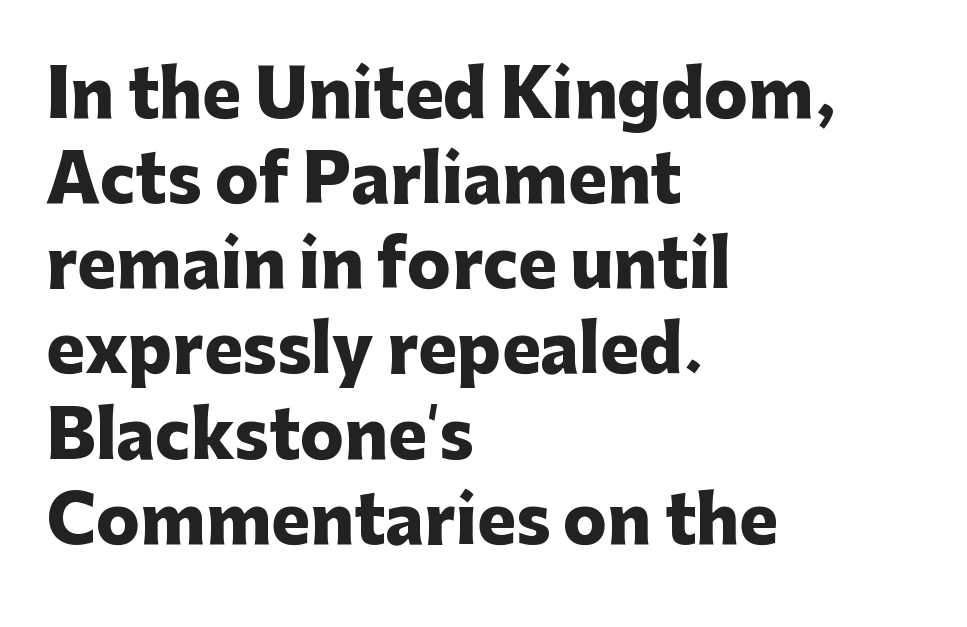
Visually the block forms a straight wall on the left and a jagged coastline on the right. The rendering uses a bold face; every stroke is thick and dark. This is the regular roman posture of the typeface. A typesetter would call this proportional, since set widths differ per character.
